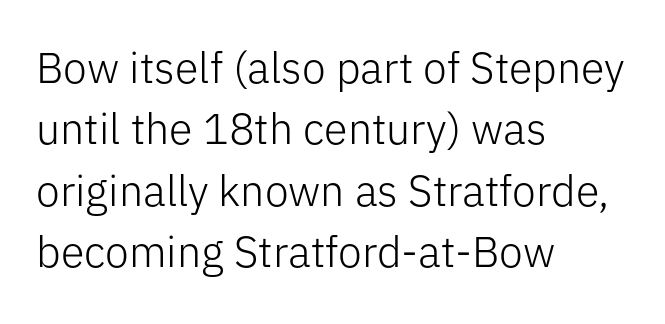
Q: Is the text bold? A: No.
Q: Is the text italic (slanted)? A: No, it is upright.
Q: Is the typeface a serif or a sans-serif typeface? A: Sans-serif.
Q: Is the text underlined? A: No.
Q: How is the paragraph aligned? A: Left-aligned.
Q: Is the spacing between letters normal or unusually wide? A: Normal.
Q: Is the spacing between lines tight, normal or loose? A: Normal.
Q: Width (condensed, normal, or wide)? A: Normal.
Q: Stroke contrast? A: Low.
Q: x-height? A: Medium.
Q: Monospaced? A: No.
